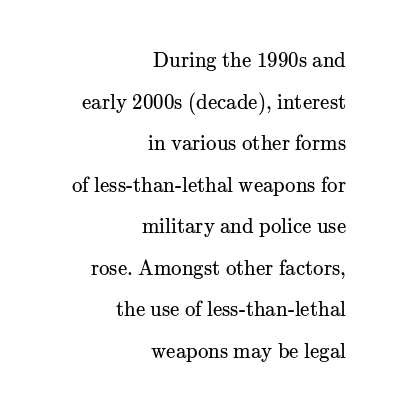
Line endings align vertically; line beginnings do not. The gap between lines stays unmarked. On a weight scale, this lands at 450 or below. This is the regular roman posture of the typeface.
